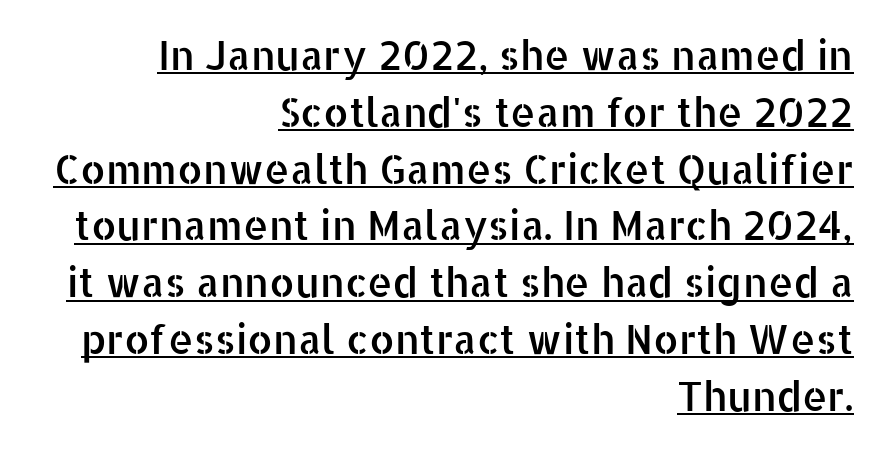
{"serif": "no", "italic": "no", "width": "normal", "stroke_contrast": "low", "x_height": "medium", "monospaced": "no", "underline": "yes", "align": "right", "line_spacing": "normal", "line_spacing_ratio": 1.42, "letter_spacing": "normal", "letter_spacing_em": 0.0, "glyph_px": 40}
